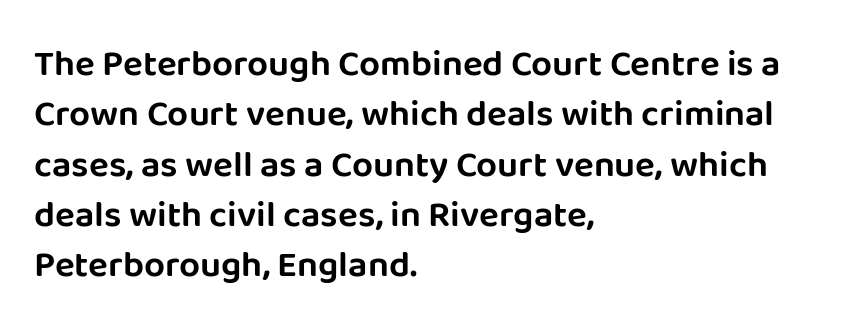
Here the designer chose a conventional face with non-uniform glyph widths. The line-height multiplier appears to be the usual default. If you drew a ruler down the left edge, every line would touch it. To sum up the face: it is a sans, with no serifs. Quick note: underline off. How are the letters spaced? Ordinarily, with no added tracking.
